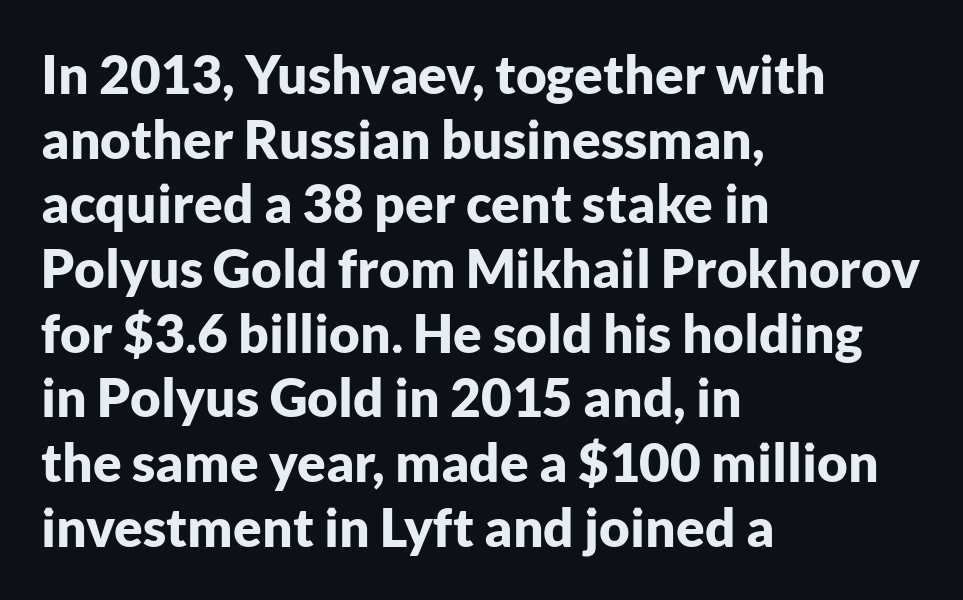
Beneath every word, the page is bare. Looks like regular typesetting: each glyph gets only the width it needs. Vertical strokes here are truly vertical. The strokes are fattened all the way to bold. Glyph-to-glyph distance matches everyday printed text.
